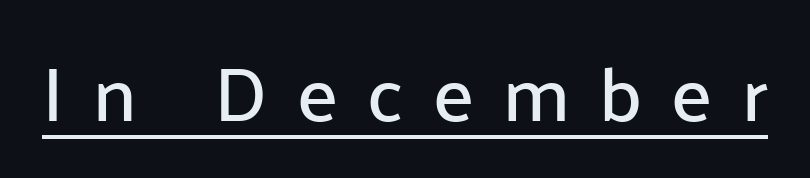
The image shows 77 px sans-serif type, upright; set unusually wide letter spacing (+0.38 em), underlined; low stroke contrast and a medium x-height.
